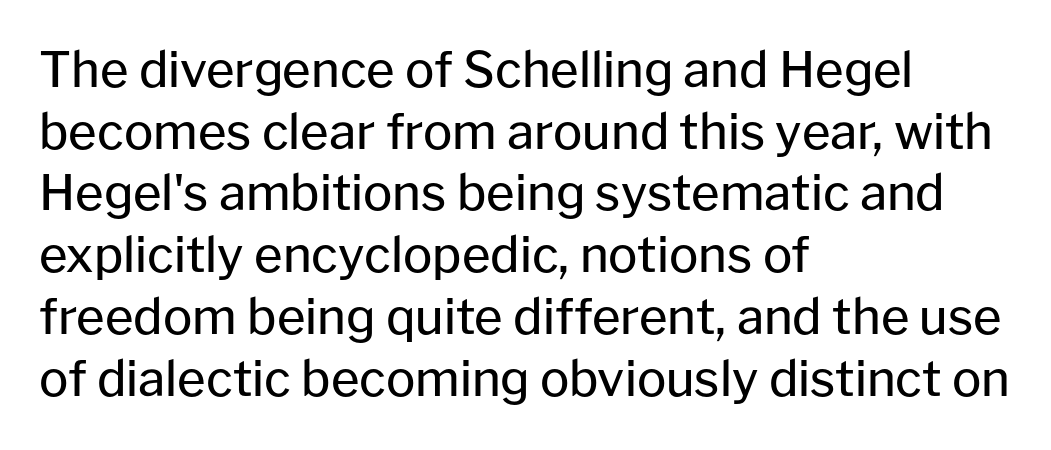
All the whitespace from short lines collects on the right. These glyphs show unthickened strokes, regular width or finer. Looks like regular typesetting: each glyph gets only the width it needs. Underline: absent. The gaps between neighbouring characters are ordinary and unremarkable.
